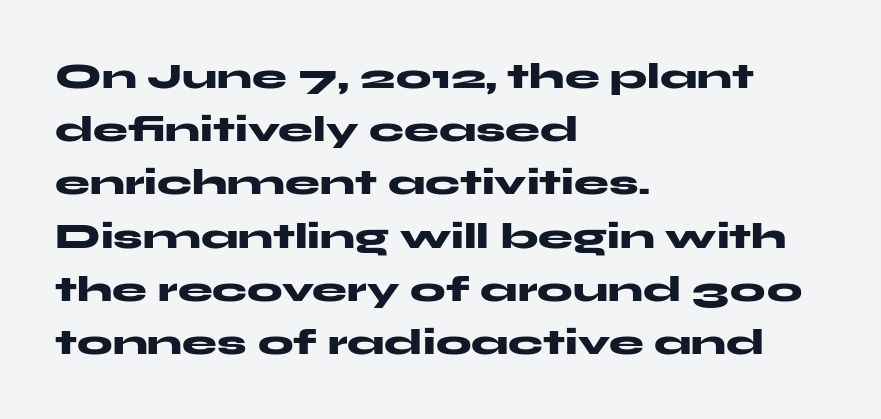
Q: Is the text bold? A: Yes.
Q: Is the text italic (slanted)? A: No, it is upright.
Q: Is the typeface a serif or a sans-serif typeface? A: Sans-serif.
Q: Is the text underlined? A: No.
Q: How is the paragraph aligned? A: Left-aligned.
Q: Is the spacing between letters normal or unusually wide? A: Normal.
Q: Is the spacing between lines tight, normal or loose? A: Normal.
Q: Width (condensed, normal, or wide)? A: Wide.
Q: Stroke contrast? A: Medium.
Q: x-height? A: Medium.
Q: Monospaced? A: No.
